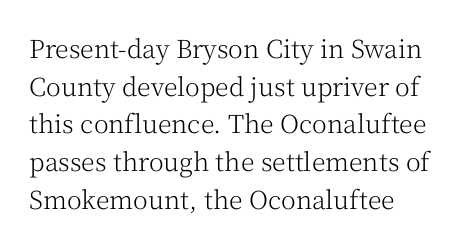
Q: Is the text bold? A: No.
Q: Is the text italic (slanted)? A: No, it is upright.
Q: Is the text underlined? A: No.
Q: How is the paragraph aligned? A: Left-aligned.
Q: Is the spacing between letters normal or unusually wide? A: Normal.
Q: Is the spacing between lines tight, normal or loose? A: Normal.
